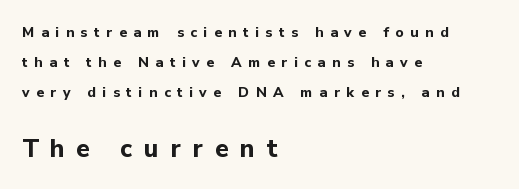
{"italic": "no", "bold": "yes", "underline": "no", "align": "left", "line_spacing": "loose", "line_spacing_ratio": 2.13, "letter_spacing": "wide", "letter_spacing_em": 0.47, "larger_block": "second", "size_ratio": 1.79, "glyph_px": 25}
